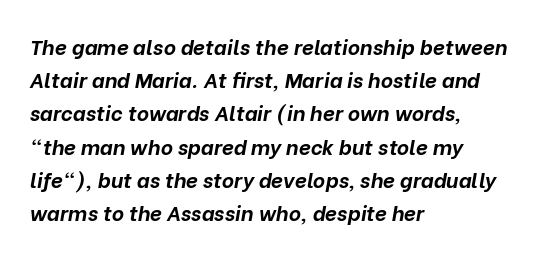
The image shows 21 px bold type, italic (leaning right); set left-aligned, normal line spacing (1.58x), normal letter spacing, not underlined.
